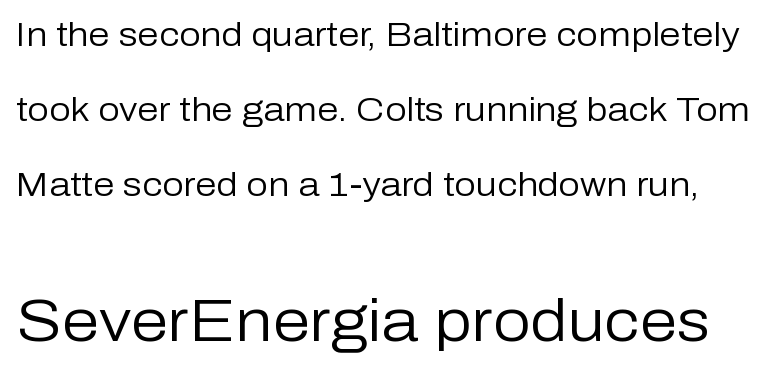
Letter spacing: default. A student would notice the bottom passage is typeset larger than what precedes it. Words float on clear page, feet unadorned. Varying glyph widths throughout — classic text-font behaviour. These lines were composed using upright roman letters.
